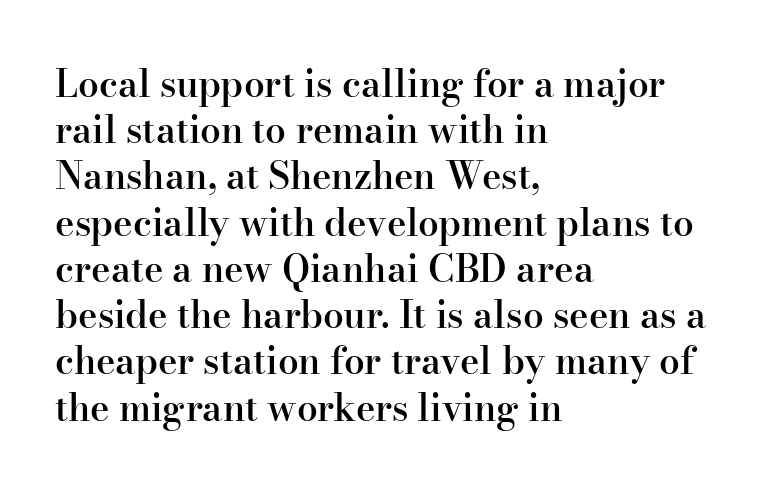
Q: Is the text bold? A: Semi-bold.
Q: Is the text italic (slanted)? A: No, it is upright.
Q: Is the typeface a serif or a sans-serif typeface? A: Serif.
Q: Is the text underlined? A: No.
Q: How is the paragraph aligned? A: Left-aligned.
Q: Is the spacing between letters normal or unusually wide? A: Normal.
Q: Is the spacing between lines tight, normal or loose? A: Normal.
Q: Width (condensed, normal, or wide)? A: Normal.
Q: Stroke contrast? A: High.
Q: x-height? A: Small.
Q: Monospaced? A: No.
